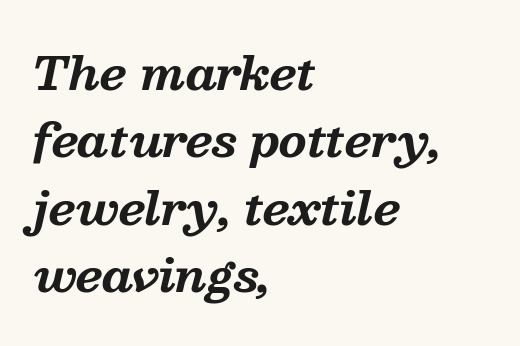
{"serif": "yes", "italic": "yes", "lean": "right", "slant_degrees": 13, "bold": "yes", "weight": "bold", "width": "normal", "stroke_contrast": "medium", "x_height": "medium", "monospaced": "no", "underline": "no", "align": "left", "line_spacing": "normal", "line_spacing_ratio": 1.5, "letter_spacing": "normal", "letter_spacing_em": 0.0, "glyph_px": 45}
